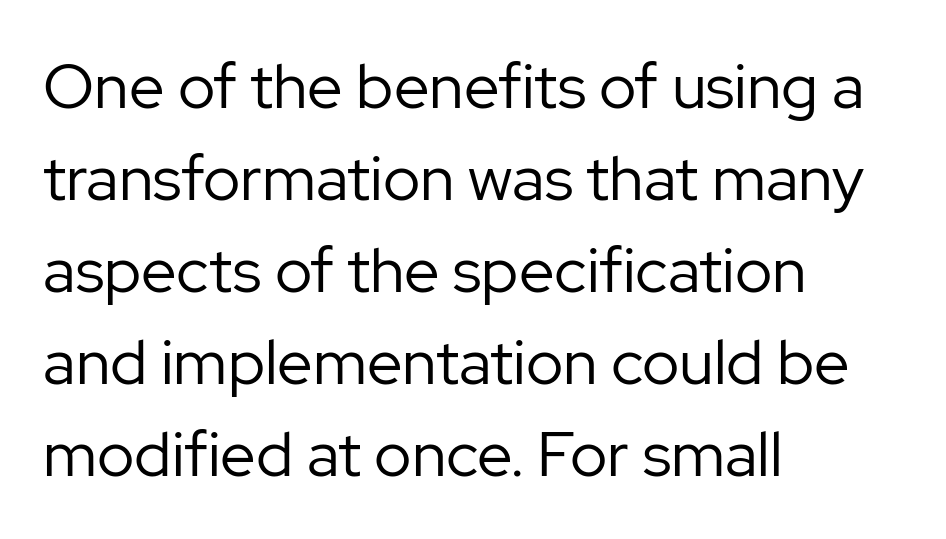
{"serif": "no", "italic": "no", "bold": "no", "weight": "regular", "width": "normal", "stroke_contrast": "low", "x_height": "medium", "monospaced": "no", "underline": "no", "align": "left", "line_spacing": "normal", "line_spacing_ratio": 1.46, "letter_spacing": "normal", "letter_spacing_em": 0.0, "glyph_px": 63}
